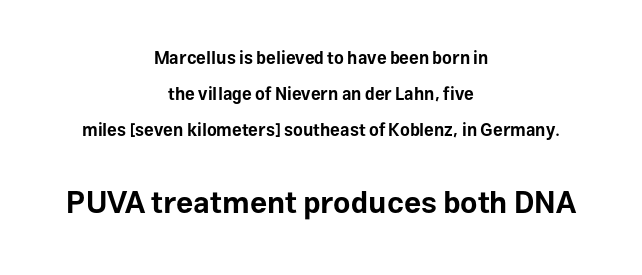
{"serif": "no", "italic": "no", "bold": "yes", "weight": "bold", "width": "normal", "stroke_contrast": "low", "x_height": "medium", "monospaced": "no", "underline": "no", "align": "center", "line_spacing": "loose", "line_spacing_ratio": 2.13, "letter_spacing": "normal", "letter_spacing_em": 0.0, "larger_block": "second", "size_ratio": 1.76, "glyph_px": 30}
